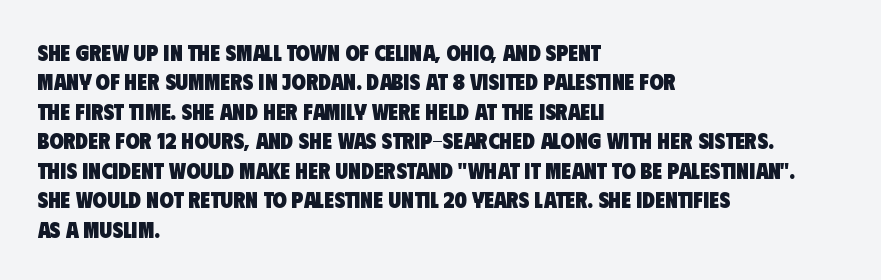
The image shows 23 px bold type; set left-aligned, normal line spacing (1.28x), normal letter spacing, not underlined.
